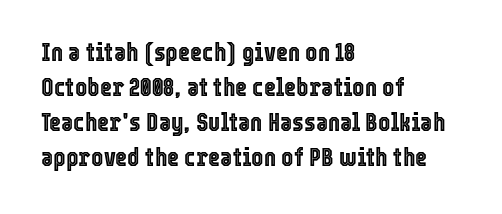
Upright lettering throughout. A classic flush-left, rag-right setting is used for this passage. Underlining? Definitely not there. The passage shown stacks its lines at a standard gap. The letterforms sit shoulder to shoulder at normal distance.
